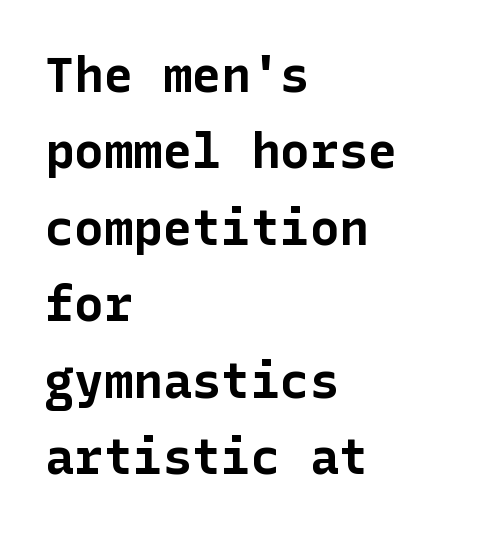
The rendering uses a moderate line-height, typical for paragraphs. Check the space under the baseline: it is left empty. Typographically, this falls in the sans-serif category. These lines were composed using upright roman letters. Look at the stroke-to-counter ratio: heavy, a bold. The letterforms sit shoulder to shoulder at normal distance.
